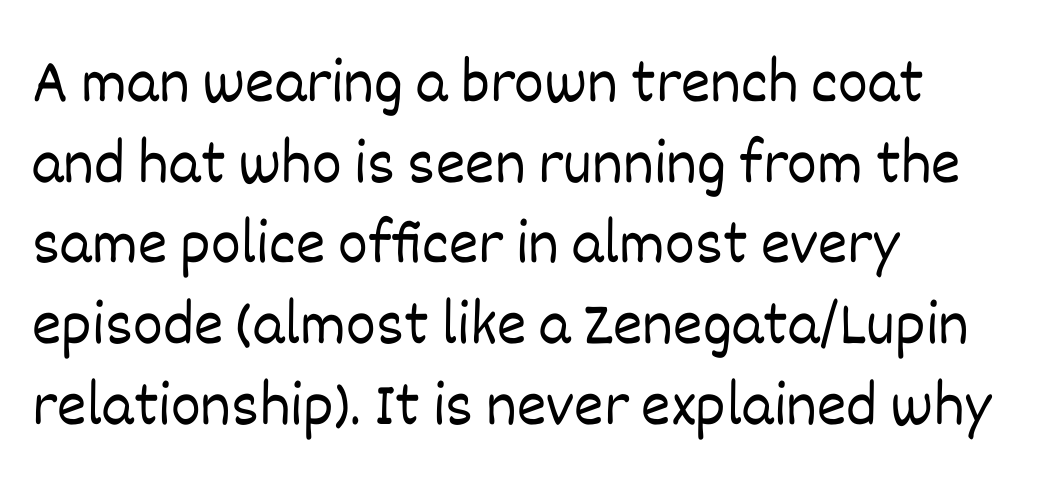
The image shows 63 px light type, upright; set left-aligned, normal line spacing (1.28x), normal letter spacing, not underlined; low stroke contrast and a large x-height.
